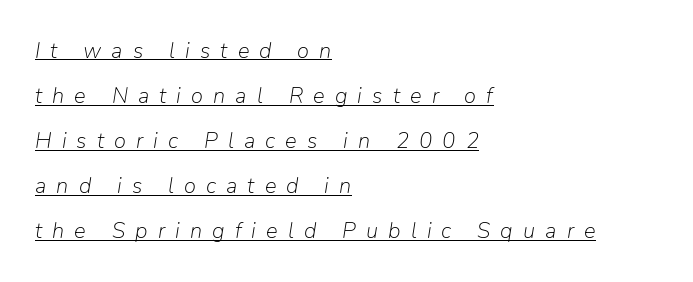
Q: Is the text bold? A: No.
Q: Is the text italic (slanted)? A: Yes, it leans right by about 9 degrees.
Q: Is the text underlined? A: Yes.
Q: How is the paragraph aligned? A: Left-aligned.
Q: Is the spacing between letters normal or unusually wide? A: Unusually wide.
Q: Is the spacing between lines tight, normal or loose? A: Loose.
